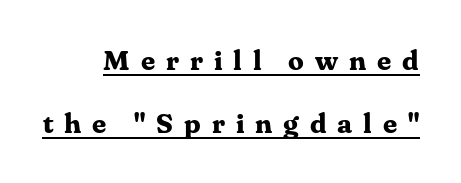
The image shows 28 px bold serif type, upright; set right-aligned, loose line spacing (2.25x), unusually wide letter spacing (+0.39 em), underlined; medium stroke contrast and a medium x-height.
